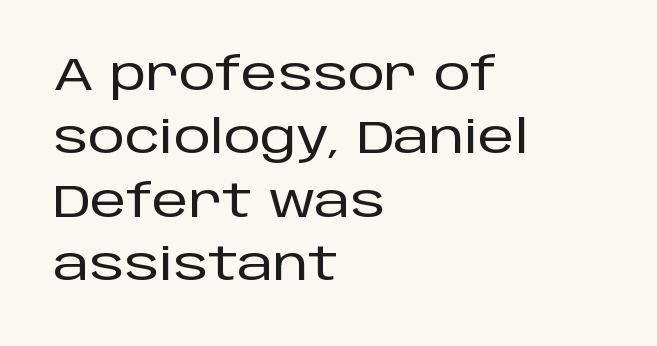
Nothing unusual about the tracking: characters are spaced as the font intends. Nope, not italic — everything's standing straight. Note: no serifs on the glyphs. Which margin do the lines hug? The left one — the right edge is uneven.
